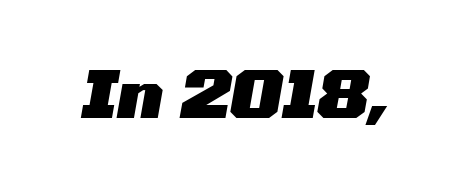
The image shows 65 px heavy, wide type, italic (leaning right); set normal letter spacing, not underlined; medium stroke contrast and a medium x-height.
